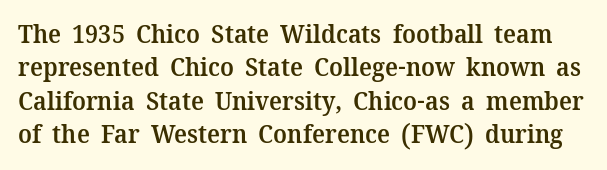
Semibold letterforms, between regular and bold. Words float on clear page, feet unadorned. What's the leading like? Ordinary, nothing unusual. Caption: standard tracking, unaltered.
